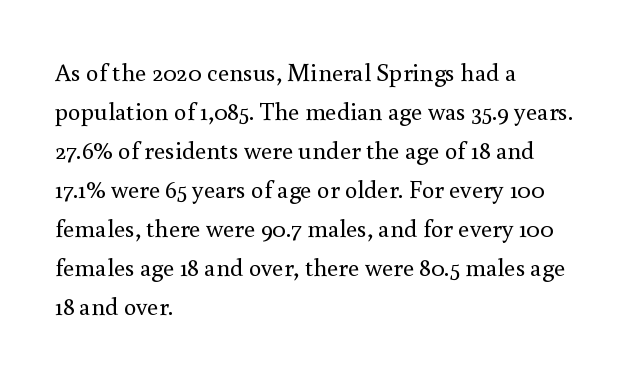
Q: Is the text bold? A: No.
Q: Is the text italic (slanted)? A: No, it is upright.
Q: Is the text underlined? A: No.
Q: How is the paragraph aligned? A: Left-aligned.
Q: Is the spacing between letters normal or unusually wide? A: Normal.
Q: Is the spacing between lines tight, normal or loose? A: Normal.
